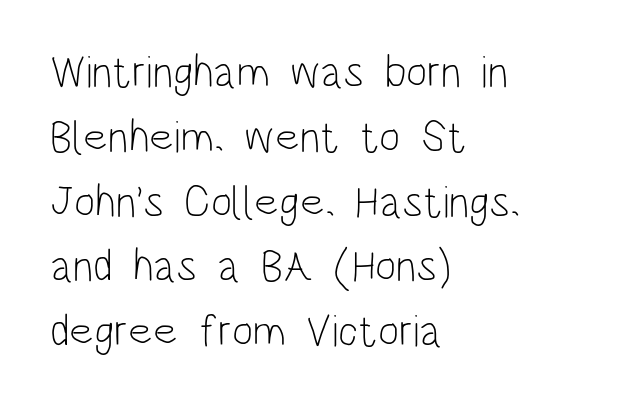
Does the copy run flush right? No — it runs flush left. Caption: standard tracking, unaltered. Each row of text sits above clean, open space. Character widths vary here, with narrow letters taking less room than wide ones. Unlike italic type, these characters show no tilt at all.
